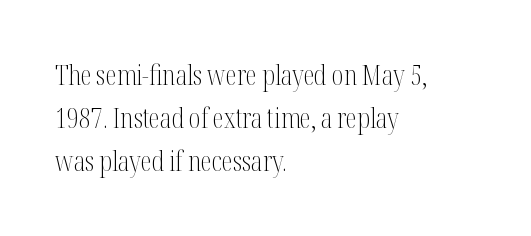
Q: Is the text bold? A: No.
Q: Is the text italic (slanted)? A: No, it is upright.
Q: Is the typeface a serif or a sans-serif typeface? A: Serif.
Q: Is the text underlined? A: No.
Q: How is the paragraph aligned? A: Left-aligned.
Q: Is the spacing between letters normal or unusually wide? A: Normal.
Q: Is the spacing between lines tight, normal or loose? A: Normal.
Q: Width (condensed, normal, or wide)? A: Condensed.
Q: Stroke contrast? A: Medium.
Q: x-height? A: Medium.
Q: Monospaced? A: No.
